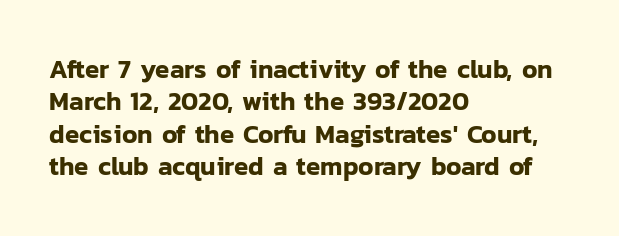
The image shows 26 px text type, upright; set left-aligned, normal line spacing (1.25x), normal letter spacing, not underlined.
